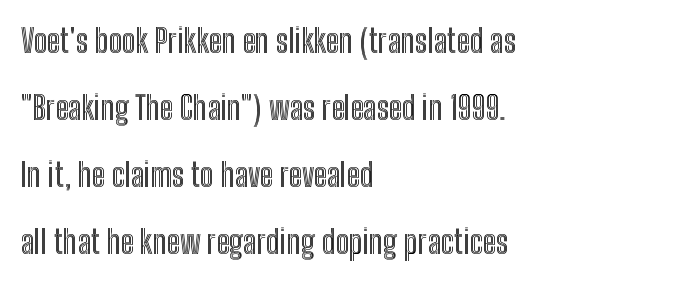
Q: Is the text italic (slanted)? A: No, it is upright.
Q: Is the text underlined? A: No.
Q: How is the paragraph aligned? A: Left-aligned.
Q: Is the spacing between letters normal or unusually wide? A: Normal.
Q: Is the spacing between lines tight, normal or loose? A: Loose.
Q: Width (condensed, normal, or wide)? A: Condensed.
Q: x-height? A: Medium.
Q: Monospaced? A: No.
